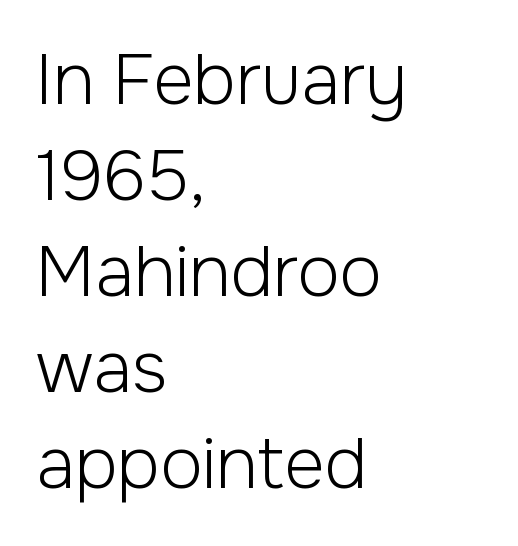
Think of a printed novel: that variable character pitch is what you see here. Leading matches the norm, producing a regular column. Descenders are the only things crossing below the line. The setting favours the left margin, as ordinary paragraphs usually do. Notice how the stems are strictly vertical — no italics here. Check where the strokes stop: nothing finishes them off — pure sans.
